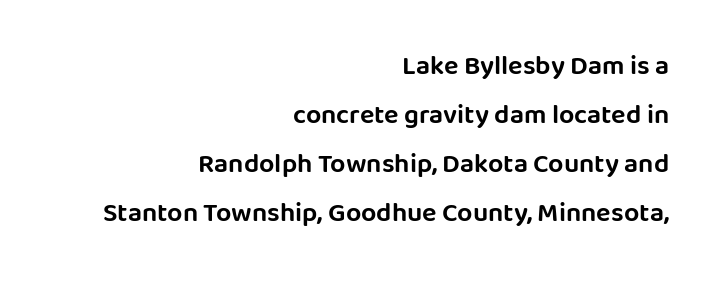
Posture: upright roman. Standard letterfit; no display-style spreading of the glyphs. Leftover space on each line is placed entirely before the opening word. Nobody drew a line under any word here.
